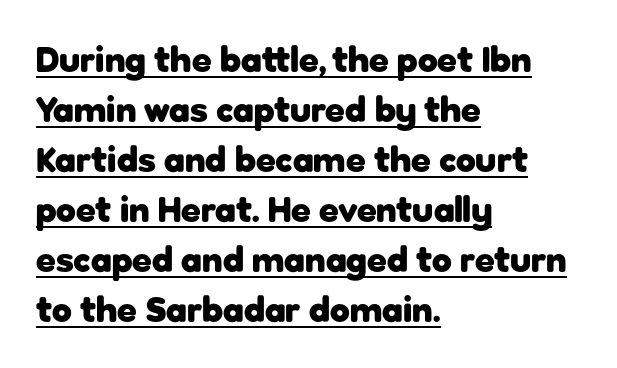
{"serif": "no", "italic": "no", "bold": "yes", "weight": "heavy", "width": "normal", "stroke_contrast": "low", "x_height": "medium", "monospaced": "no", "underline": "yes", "align": "left", "line_spacing": "normal", "line_spacing_ratio": 1.39, "letter_spacing": "normal", "letter_spacing_em": 0.0, "glyph_px": 36}
